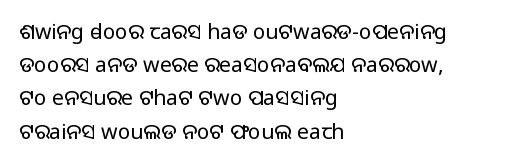
Q: Is the text bold? A: No.
Q: Is the text italic (slanted)? A: No, it is upright.
Q: Is the text underlined? A: No.
Q: How is the paragraph aligned? A: Left-aligned.
Q: Is the spacing between letters normal or unusually wide? A: Normal.
Q: Is the spacing between lines tight, normal or loose? A: Normal.
